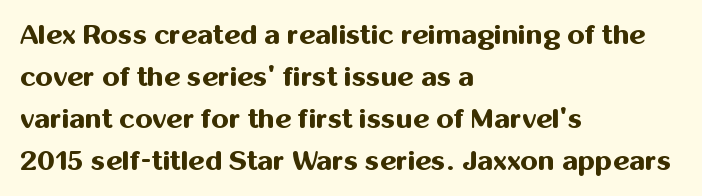
The image shows 28 px bold sans-serif type, upright; set left-aligned, normal line spacing (1.5x), normal letter spacing, not underlined; medium stroke contrast and a medium x-height.
